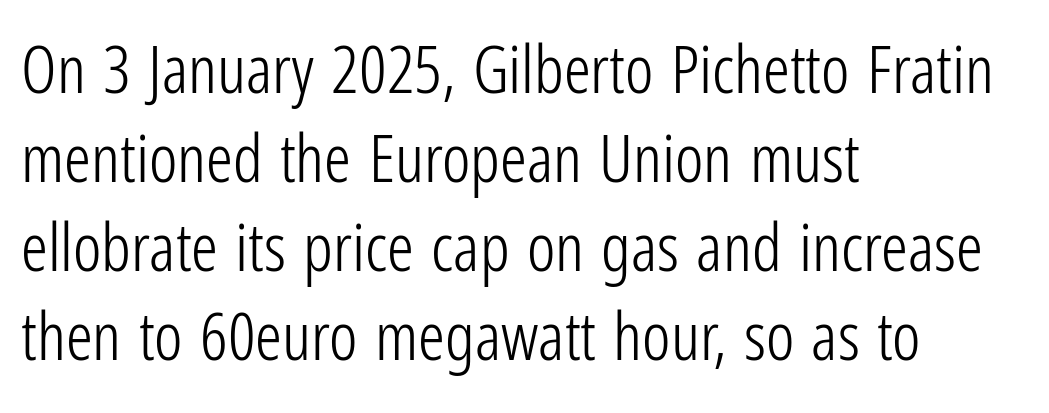
Q: Is the text bold? A: No.
Q: Is the text italic (slanted)? A: No, it is upright.
Q: Is the typeface a serif or a sans-serif typeface? A: Sans-serif.
Q: Is the text underlined? A: No.
Q: How is the paragraph aligned? A: Left-aligned.
Q: Is the spacing between letters normal or unusually wide? A: Normal.
Q: Is the spacing between lines tight, normal or loose? A: Normal.
Q: Width (condensed, normal, or wide)? A: Condensed.
Q: Stroke contrast? A: Low.
Q: x-height? A: Medium.
Q: Monospaced? A: No.
